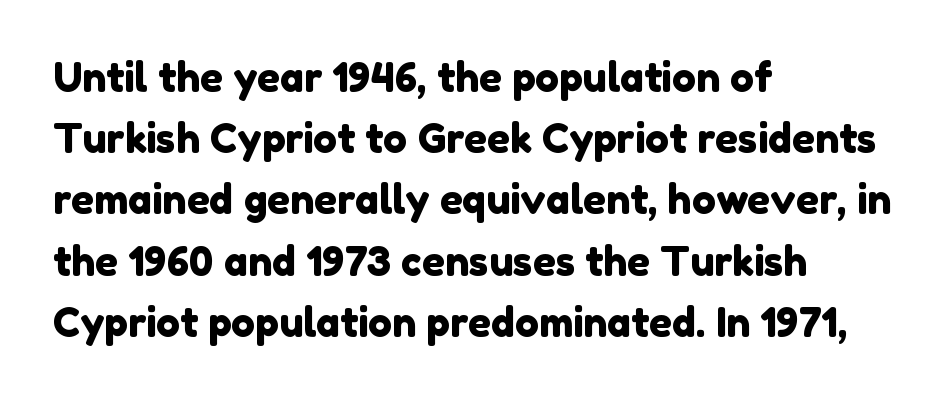
Q: Is the typeface a serif or a sans-serif typeface? A: Sans-serif.
Q: Is the text underlined? A: No.
Q: How is the paragraph aligned? A: Left-aligned.
Q: Is the spacing between letters normal or unusually wide? A: Normal.
Q: Is the spacing between lines tight, normal or loose? A: Normal.
Q: Width (condensed, normal, or wide)? A: Normal.
Q: Stroke contrast? A: Low.
Q: x-height? A: Medium.
Q: Monospaced? A: No.
